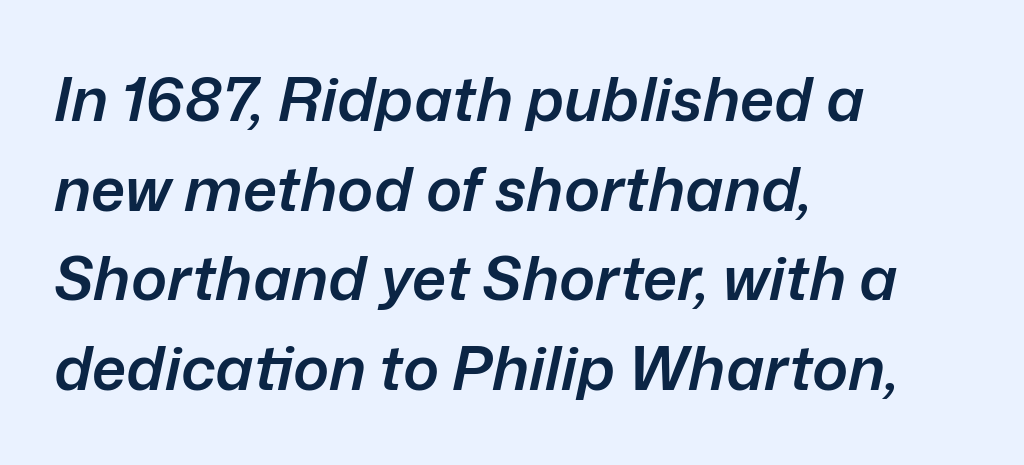
{"italic": "yes", "lean": "right", "slant_degrees": 12, "bold": "semi", "weight": "semibold", "width": "normal", "stroke_contrast": "low", "x_height": "medium", "monospaced": "no", "underline": "no", "align": "left", "line_spacing": "normal", "line_spacing_ratio": 1.47, "letter_spacing": "normal", "letter_spacing_em": 0.0, "glyph_px": 61}
